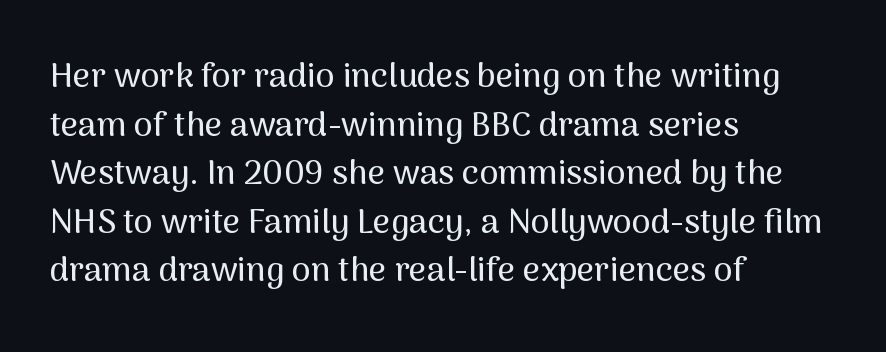
Q: Is the text italic (slanted)? A: No, it is upright.
Q: Is the typeface a serif or a sans-serif typeface? A: Sans-serif.
Q: Is the text underlined? A: No.
Q: How is the paragraph aligned? A: Left-aligned.
Q: Is the spacing between letters normal or unusually wide? A: Normal.
Q: Is the spacing between lines tight, normal or loose? A: Normal.
Q: Width (condensed, normal, or wide)? A: Normal.
Q: Stroke contrast? A: Medium.
Q: x-height? A: Medium.
Q: Monospaced? A: No.
